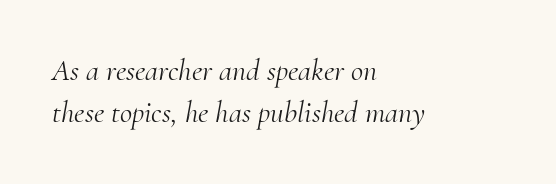
Q: Is the text bold? A: No.
Q: Is the text italic (slanted)? A: Yes, it leans right by about 10 degrees.
Q: Is the typeface a serif or a sans-serif typeface? A: Serif.
Q: Is the text underlined? A: No.
Q: How is the paragraph aligned? A: Left-aligned.
Q: Is the spacing between letters normal or unusually wide? A: Normal.
Q: Is the spacing between lines tight, normal or loose? A: Normal.
Q: Width (condensed, normal, or wide)? A: Normal.
Q: Stroke contrast? A: Medium.
Q: x-height? A: Small.
Q: Monospaced? A: No.
